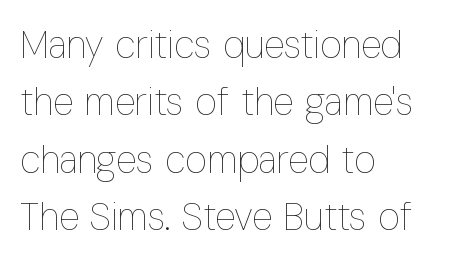
Summary of vertical rhythm: regular, with standard interline spacing. The characters are drawn with everyday or finer stroke widths. Letter spacing: default. In terms of posture, this sample is upright. The setting favours the left margin, as ordinary paragraphs usually do. Underline: absent.
